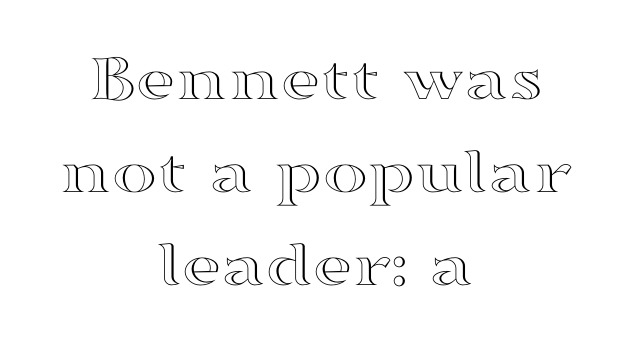
{"italic": "no", "width": "wide", "x_height": "medium", "monospaced": "no", "underline": "no", "align": "center", "line_spacing": "normal", "line_spacing_ratio": 1.37, "letter_spacing": "normal", "letter_spacing_em": 0.0, "glyph_px": 68}
